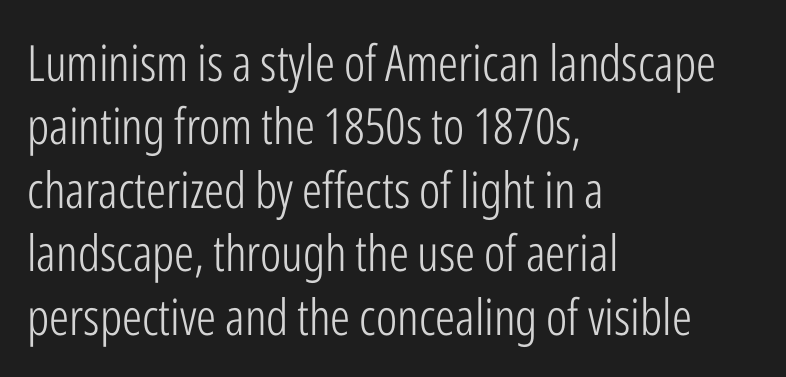
{"serif": "no", "italic": "no", "bold": "no", "weight": "light", "width": "condensed", "stroke_contrast": "low", "x_height": "medium", "monospaced": "no", "underline": "no", "align": "left", "line_spacing": "normal", "line_spacing_ratio": 1.27, "letter_spacing": "normal", "letter_spacing_em": 0.0, "glyph_px": 50}
